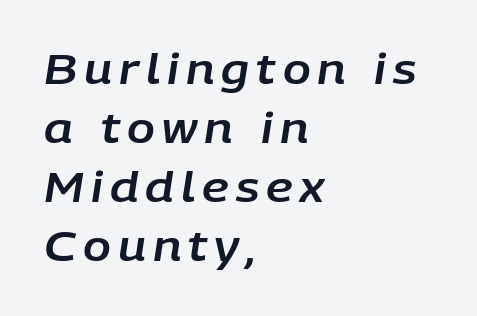
Each line starts at the same left margin while the right side varies. Posture: slanted. In terms of leading, this rendering sits right in the middle. The specimen omits any rule beneath the text block's lines. Looks like regular typesetting: each glyph gets only the width it needs.
